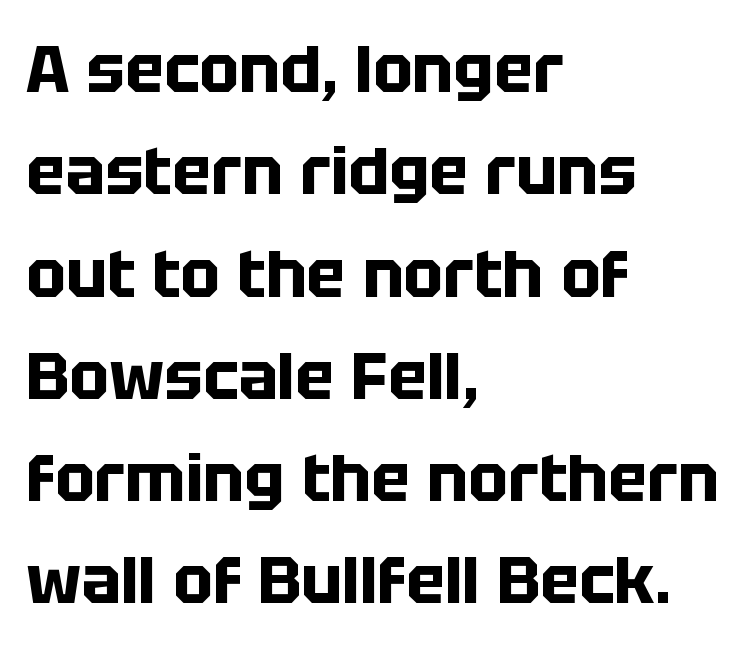
Q: Is the text bold? A: Yes.
Q: Is the text italic (slanted)? A: No, it is upright.
Q: Is the typeface a serif or a sans-serif typeface? A: Sans-serif.
Q: Is the text underlined? A: No.
Q: How is the paragraph aligned? A: Left-aligned.
Q: Is the spacing between letters normal or unusually wide? A: Normal.
Q: Is the spacing between lines tight, normal or loose? A: Normal.
Q: Width (condensed, normal, or wide)? A: Normal.
Q: Stroke contrast? A: Low.
Q: x-height? A: Large.
Q: Monospaced? A: No.
